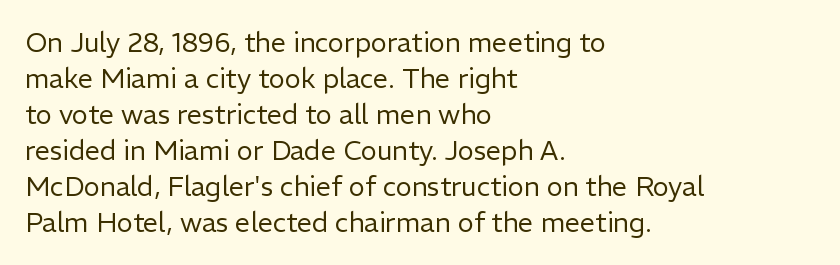
A clean baseline with only descenders dipping below it. The letters stand upright; this is a roman face. The letterforms sit shoulder to shoulder at normal distance. The compositor pushed each line to the left boundary.
